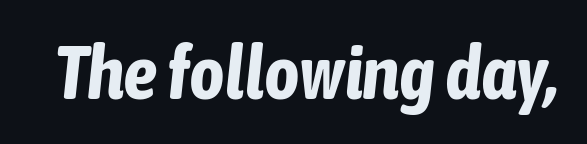
This is oblique type, the kind used for emphasis or titles. The foot of each line stays bare and open. Varying glyph widths throughout — classic text-font behaviour. A typesetter would call this zero additional tracking.
